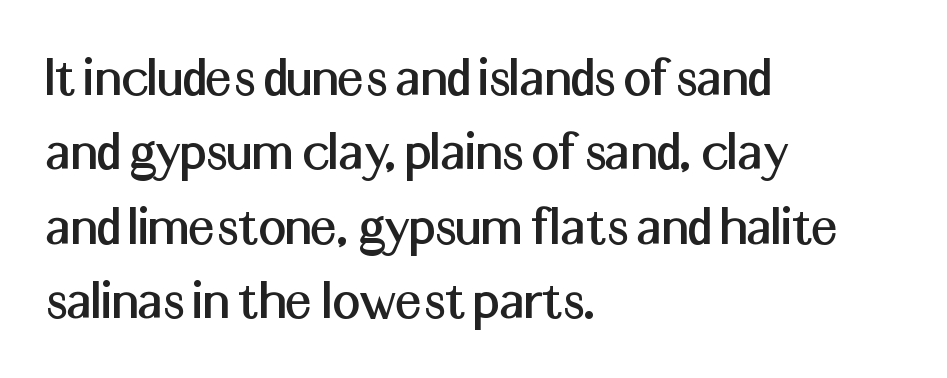
{"serif": "no", "italic": "no", "width": "normal", "stroke_contrast": "medium", "x_height": "medium", "monospaced": "no", "underline": "no", "align": "left", "line_spacing_ratio": 1.24, "letter_spacing": "normal", "letter_spacing_em": 0.0, "glyph_px": 60}
